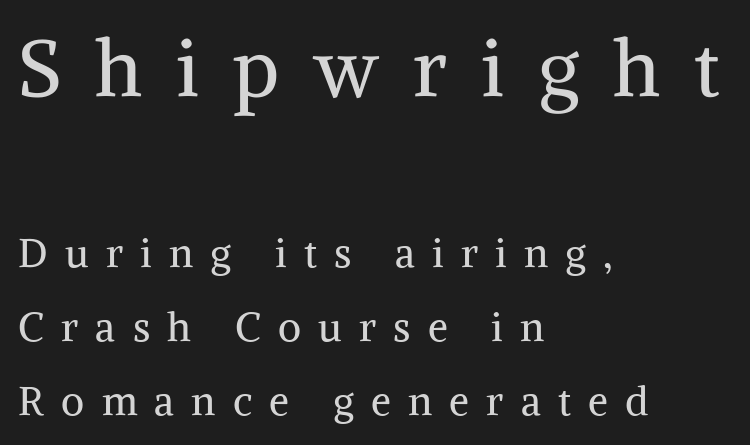
Q: Is the text bold? A: No.
Q: Is the text italic (slanted)? A: No, it is upright.
Q: Is the typeface a serif or a sans-serif typeface? A: Serif.
Q: Is the text underlined? A: No.
Q: How is the paragraph aligned? A: Left-aligned.
Q: Is the spacing between letters normal or unusually wide? A: Unusually wide.
Q: Which block of text is set in a larger size, the first (top) or the second (bottom)? A: The first (top) one.
Q: Width (condensed, normal, or wide)? A: Normal.
Q: Stroke contrast? A: Medium.
Q: x-height? A: Medium.
Q: Monospaced? A: No.
